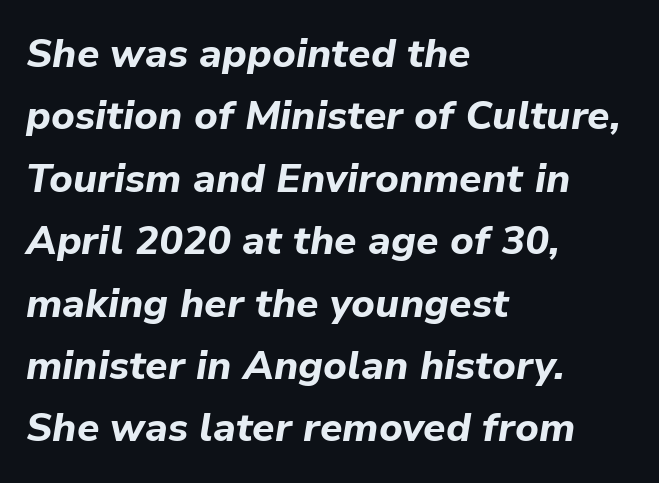
The image shows 40 px bold type, italic (leaning right); set left-aligned, normal line spacing (1.56x), normal letter spacing, not underlined; low stroke contrast and a medium x-height.
